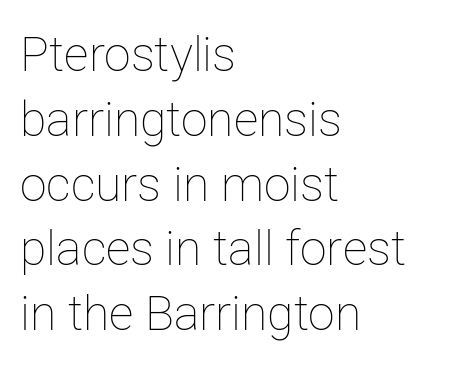
The image shows 48 px thin type, upright; set left-aligned, normal line spacing (1.35x), normal letter spacing, not underlined; low stroke contrast and a medium x-height.
